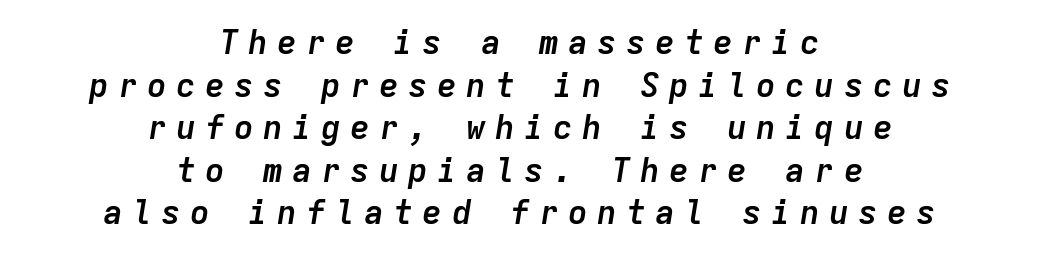
{"italic": "yes", "lean": "right", "slant_degrees": 9, "bold": "yes", "weight": "semibold", "width": "normal", "stroke_contrast": "low", "x_height": "medium", "monospaced": "yes", "underline": "no", "align": "center", "line_spacing": "normal", "line_spacing_ratio": 1.29, "letter_spacing": "wide", "letter_spacing_em": 0.28, "glyph_px": 33}
